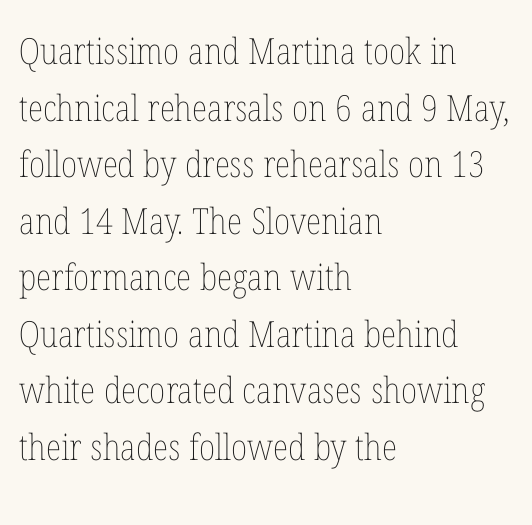
The type sits square on the baseline with zero lean. Is this a fixed-width face? No — the glyphs have proportional, varying widths. Default kerning and tracking; the words read as compact shapes. Left-aligned paragraph, ragged on the right. Each row of text sits above clean, open space. The lines sit at an ordinary, default distance from one another.
